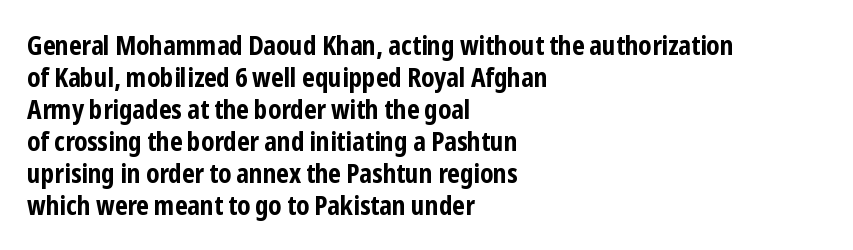
Alignment: flush left. A clean baseline with only descenders dipping below it. Vertical strokes here are truly vertical. Every letter is thick-stroked: bold, no question. A typesetter would call this zero additional tracking.
